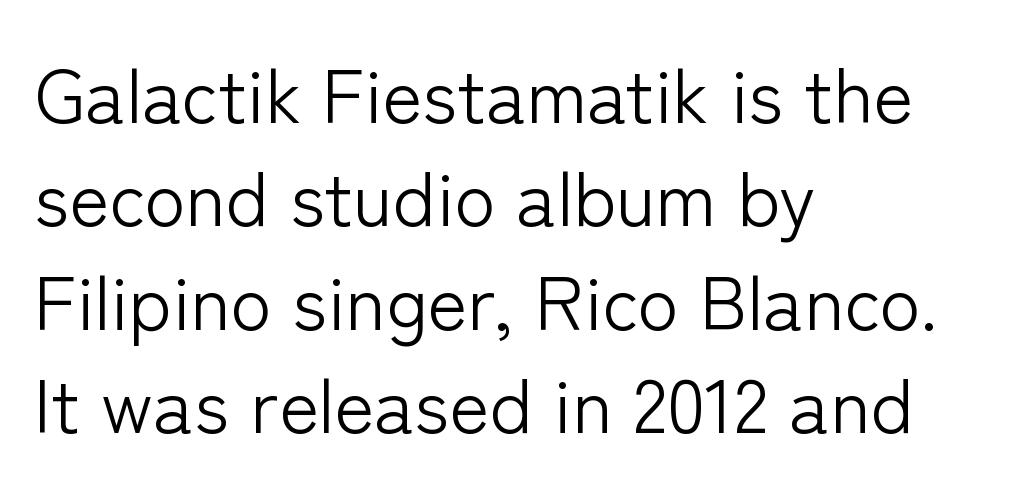
Q: Is the text bold? A: No.
Q: Is the text italic (slanted)? A: No, it is upright.
Q: Is the typeface a serif or a sans-serif typeface? A: Sans-serif.
Q: Is the text underlined? A: No.
Q: How is the paragraph aligned? A: Left-aligned.
Q: Is the spacing between letters normal or unusually wide? A: Normal.
Q: Is the spacing between lines tight, normal or loose? A: Normal.
Q: Width (condensed, normal, or wide)? A: Normal.
Q: Stroke contrast? A: Low.
Q: x-height? A: Medium.
Q: Monospaced? A: No.
